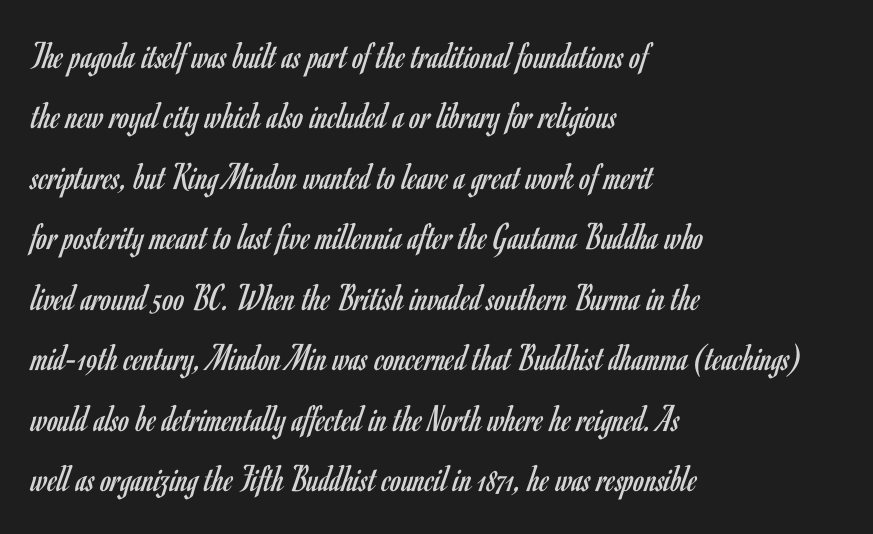
{"serif": "no", "bold": "no", "weight": "regular", "width": "condensed", "stroke_contrast": "low", "x_height": "small", "monospaced": "no", "underline": "no", "align": "left", "line_spacing": "normal", "line_spacing_ratio": 1.55, "letter_spacing": "normal", "letter_spacing_em": 0.0, "glyph_px": 39}
